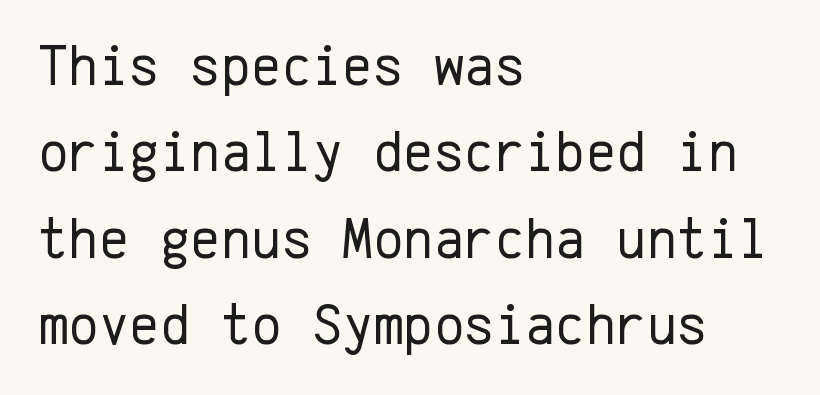
The image shows 58 px regular-weight sans-serif type, upright, monospaced; set left-aligned, normal line spacing (1.49x), normal letter spacing, not underlined; low stroke contrast and a medium x-height.
